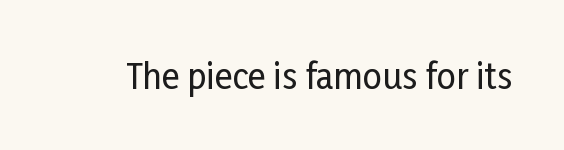
The image shows 34 px condensed sans-serif type, upright; set normal letter spacing, not underlined; low stroke contrast and a medium x-height.
